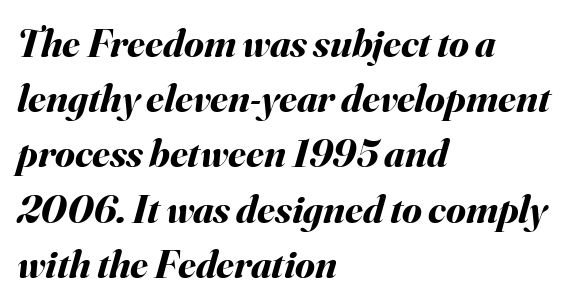
The image shows 40 px bold type, italic (leaning right); set left-aligned, normal line spacing (1.38x), normal letter spacing, not underlined; medium stroke contrast and a small x-height.
